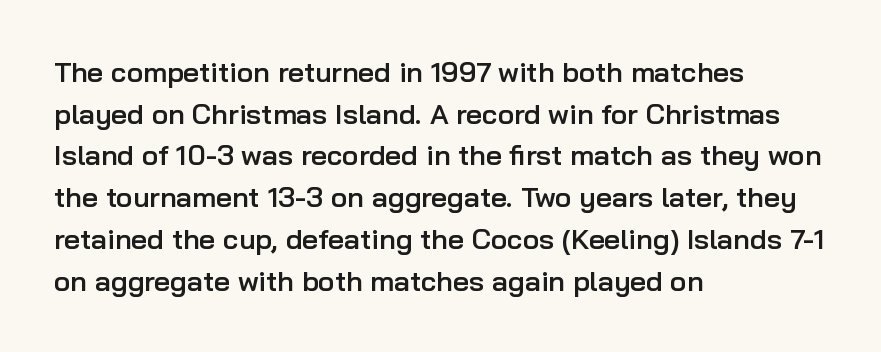
Q: Is the text bold? A: Semi-bold.
Q: Is the text italic (slanted)? A: No, it is upright.
Q: Is the typeface a serif or a sans-serif typeface? A: Sans-serif.
Q: Is the text underlined? A: No.
Q: How is the paragraph aligned? A: Left-aligned.
Q: Is the spacing between letters normal or unusually wide? A: Normal.
Q: Is the spacing between lines tight, normal or loose? A: Normal.
Q: Width (condensed, normal, or wide)? A: Normal.
Q: Stroke contrast? A: Low.
Q: x-height? A: Medium.
Q: Monospaced? A: No.
